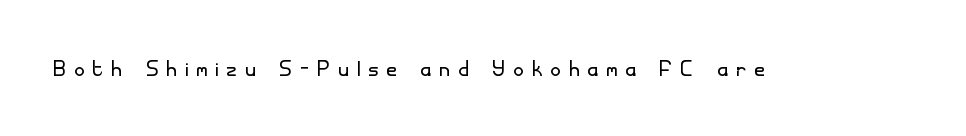
No italicization has been applied; the sample stays upright. Each word looks stretched out because of the extra space between its letters. The designer went with a sans here, leaving each stem footless. You could not count columns in this text — the font is proportionally spaced. No letter is thick-stroked: the sample isn't bold.
